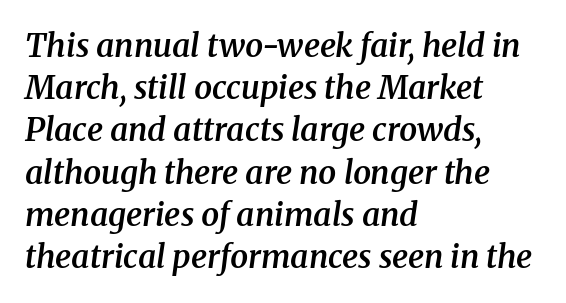
Q: Is the text bold? A: Semi-bold.
Q: Is the text italic (slanted)? A: Yes, it leans right by about 8 degrees.
Q: Is the typeface a serif or a sans-serif typeface? A: Serif.
Q: Is the text underlined? A: No.
Q: How is the paragraph aligned? A: Left-aligned.
Q: Is the spacing between letters normal or unusually wide? A: Normal.
Q: Is the spacing between lines tight, normal or loose? A: Normal.
Q: Width (condensed, normal, or wide)? A: Normal.
Q: Stroke contrast? A: Medium.
Q: x-height? A: Medium.
Q: Monospaced? A: No.
